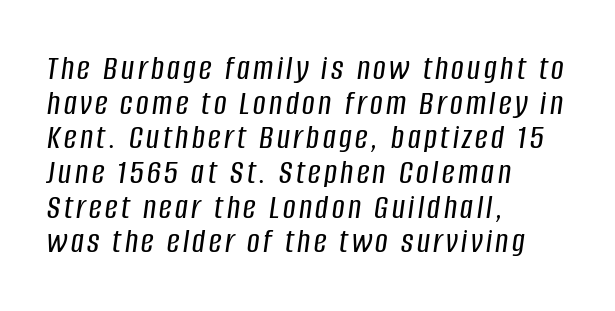
The axis of the letterforms is tilted away from vertical. Horizontally, the lines are justified to the leading edge only. Only glyphs here, with clear space below each row. The rendering uses natural spacing where letterforms have individual widths.
